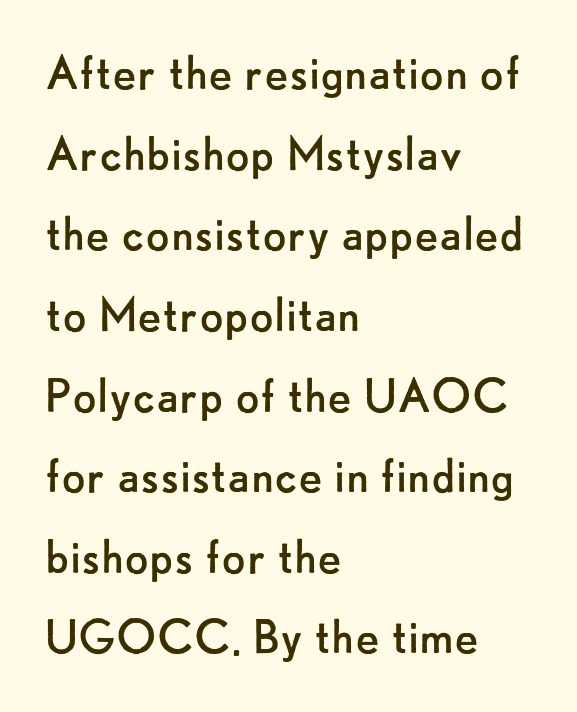
The image shows 56 px regular-weight sans-serif type, upright; set left-aligned, normal line spacing (1.44x), normal letter spacing, not underlined; low stroke contrast and a small x-height.
